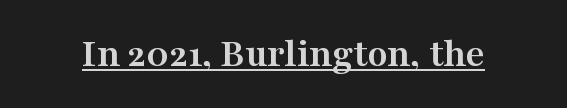
This sample uses an upright cut, with every glyph sitting square on the baseline. Proportional: the letters do not fall into vertical columns. This rendering employs a face with finishing strokes, i.e., a serif. Honestly, the letter spacing is just normal — you wouldn't notice it. Descenders here cross a horizontal rule under the line. Chunky letters — that's bold for sure.
